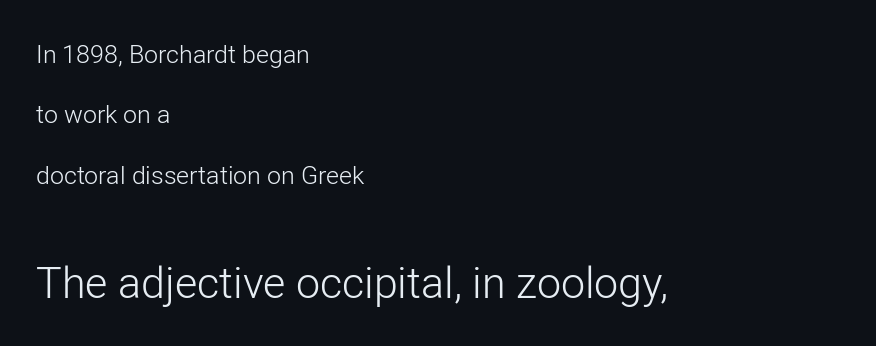
Typeset ragged right — the left edge is the straight one. Compared with typical body copy, the letter spacing here is the same. Counters stay open thanks to moderate or lighter strokes. Ascenders rise straight up at ninety degrees. The second block has been scaled up relative to the first. The rendering shows plain stroke endings on the letterforms — a sans-serif design.
